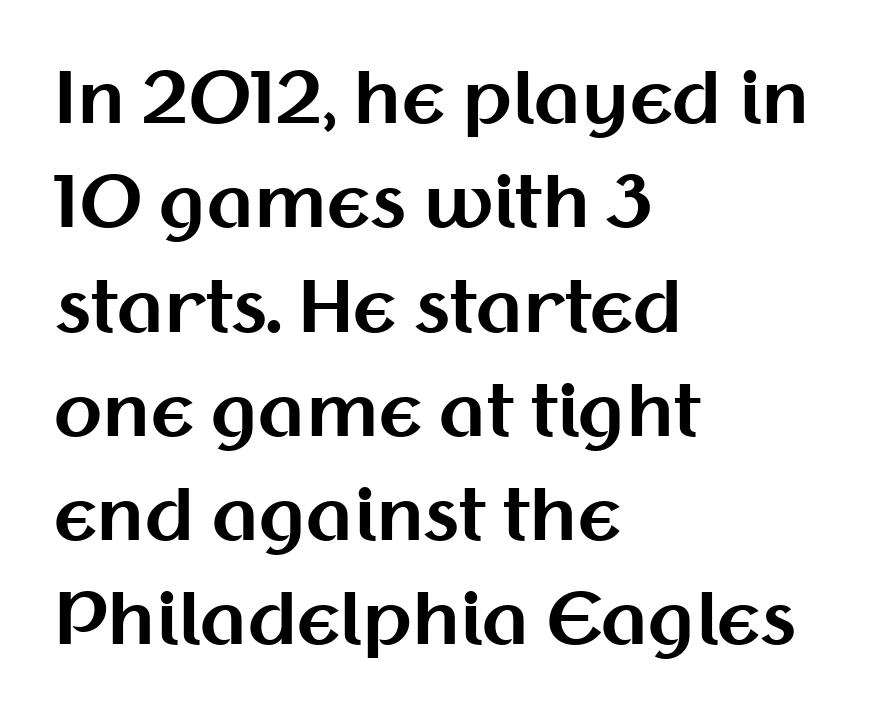
{"serif": "no", "italic": "no", "bold": "yes", "weight": "bold", "width": "normal", "stroke_contrast": "medium", "x_height": "medium", "monospaced": "no", "underline": "no", "align": "left", "line_spacing": "normal", "line_spacing_ratio": 1.49, "letter_spacing": "normal", "letter_spacing_em": 0.0, "glyph_px": 70}
